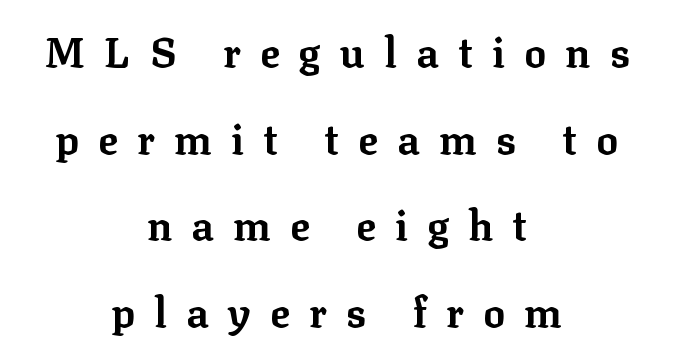
The image shows 41 px bold serif type, upright; set centered, loose line spacing (2.11x), unusually wide letter spacing (+0.47 em), not underlined; low stroke contrast and a medium x-height.
